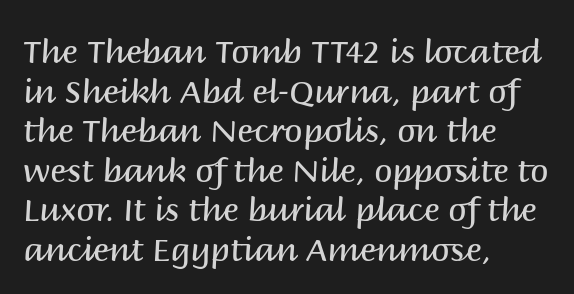
The image shows 33 px regular-weight sans-serif type; set left-aligned, line spacing 1.2x, normal letter spacing, not underlined; medium stroke contrast and a large x-height.
